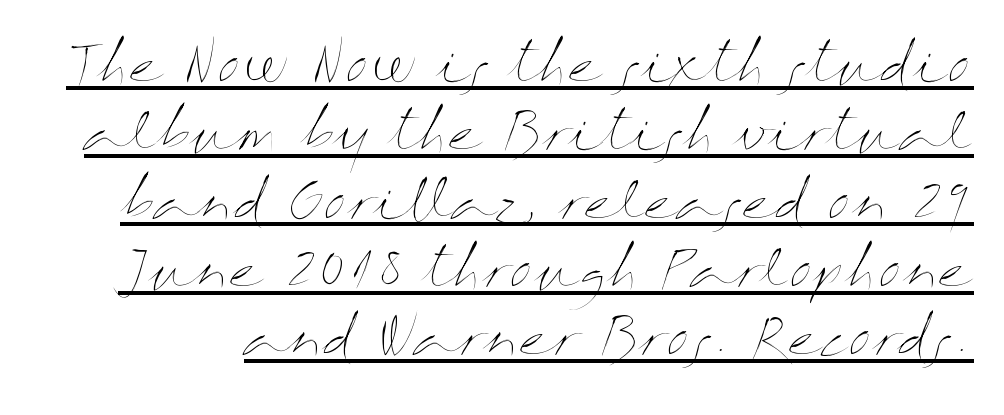
The image shows 51 px thin, wide type; set normal line spacing (1.34x), normal letter spacing, underlined; medium stroke contrast and a medium x-height.
